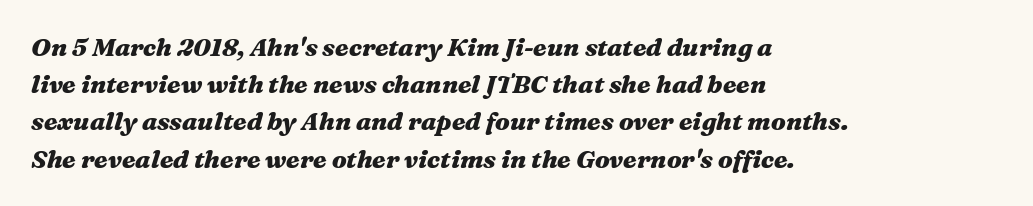
{"italic": "yes", "lean": "right", "slant_degrees": 16, "bold": "yes", "underline": "no", "align": "left", "line_spacing": "normal", "line_spacing_ratio": 1.49, "letter_spacing": "normal", "letter_spacing_em": 0.0, "glyph_px": 25}
